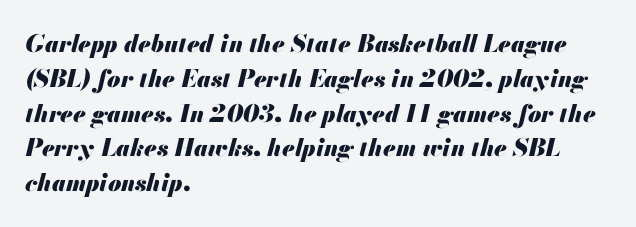
Is the type bold? Yes — the strokes are clearly thick and heavy. How are the letters spaced? Ordinarily, with no added tracking. This rendering uses left alignment, leaving the right contour irregular. Does the leading feel generous? No, just average. Rendered with sloped, italic letterforms.
